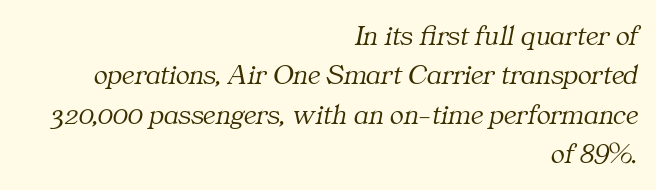
The image shows 29 px light serif type, italic (leaning right); set right-aligned, normal line spacing (1.36x), normal letter spacing, not underlined; medium stroke contrast and a medium x-height.
